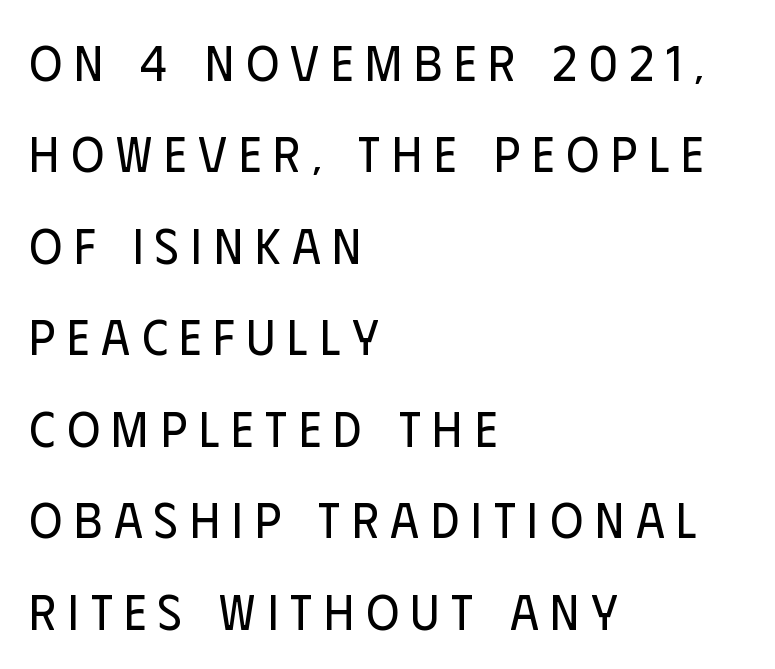
Short note: letters widely spaced. Character widths vary here, with narrow letters taking less room than wide ones. Quick note: underline off. The strokes are not fattened; the text isn't bold. Style check: upright. The lines are quadded left.
